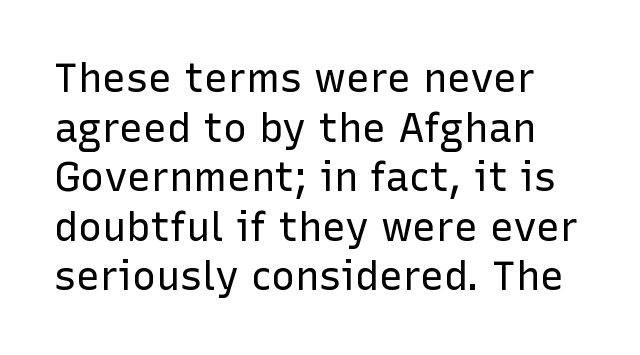
The image shows 40 px regular-weight sans-serif type, upright; set line spacing 1.24x, normal letter spacing, not underlined; low stroke contrast and a medium x-height.
